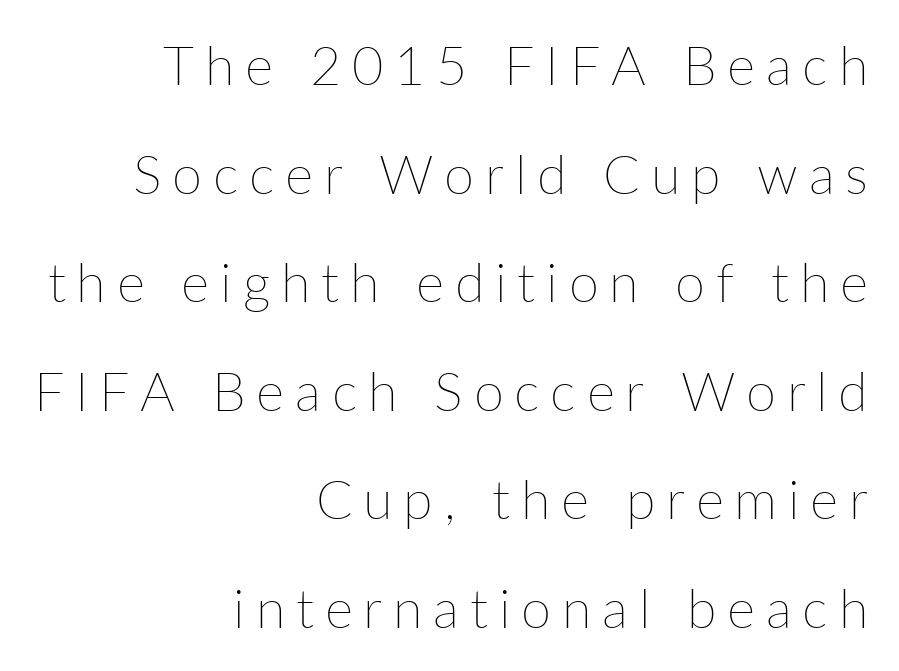
The image shows 54 px thin type, upright; set right-aligned, loose line spacing (2.01x), unusually wide letter spacing (+0.2 em), not underlined; low stroke contrast and a medium x-height.
